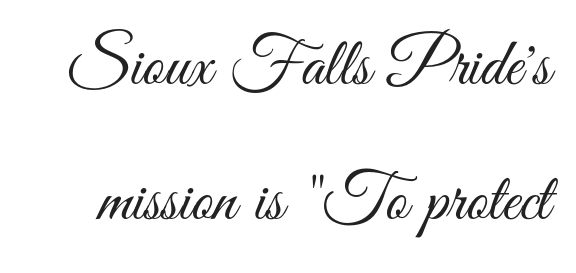
{"serif": "no", "bold": "no", "weight": "light", "width": "condensed", "stroke_contrast": "medium", "x_height": "small", "monospaced": "no", "underline": "no", "line_spacing": "loose", "line_spacing_ratio": 1.98, "letter_spacing": "normal", "letter_spacing_em": 0.0, "glyph_px": 68}
